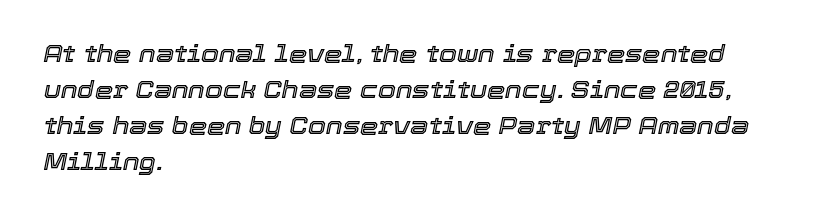
The image shows 23 px text type, italic (leaning right); set left-aligned, normal line spacing (1.57x), normal letter spacing, not underlined.
